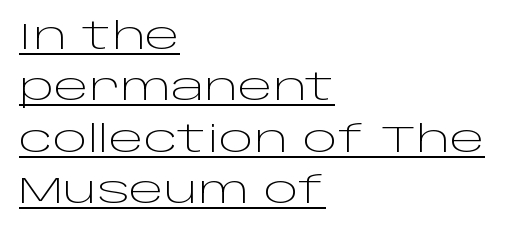
The image shows 37 px light, wide sans-serif type, upright; set left-aligned, normal line spacing (1.39x), normal letter spacing, underlined; low stroke contrast and a large x-height.
